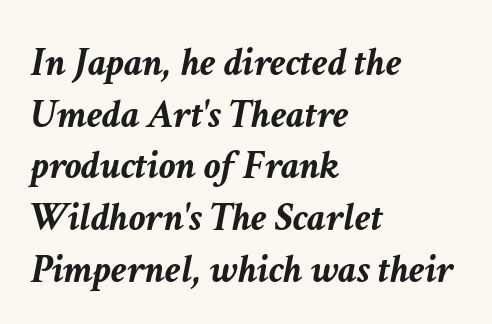
The image shows 41 px semibold type, italic (leaning right); set left-aligned, normal line spacing (1.26x), normal letter spacing, not underlined; low stroke contrast and a medium x-height.
